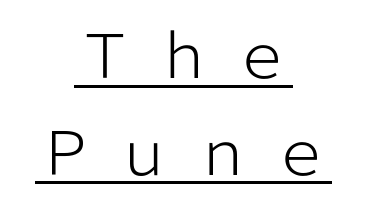
{"serif": "no", "italic": "no", "bold": "no", "weight": "light", "width": "normal", "stroke_contrast": "low", "x_height": "medium", "monospaced": "no", "underline": "yes", "align": "center", "line_spacing": "normal", "line_spacing_ratio": 1.61, "letter_spacing": "wide", "letter_spacing_em": 0.31, "glyph_px": 60}
